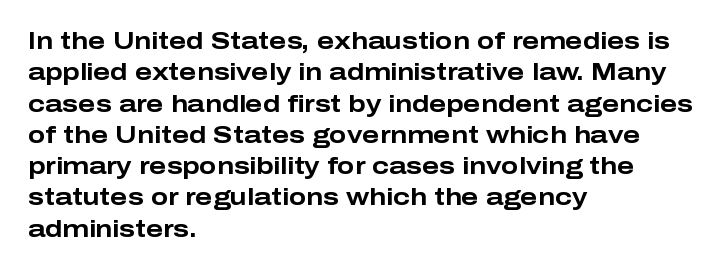
{"italic": "no", "bold": "yes", "underline": "no", "align": "left", "line_spacing": "normal", "line_spacing_ratio": 1.36, "letter_spacing": "normal", "letter_spacing_em": 0.0, "glyph_px": 23}
